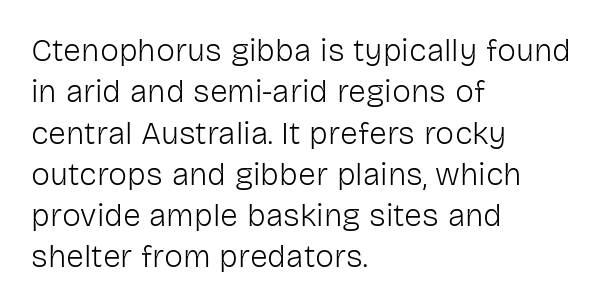
A quiet, ordinary-to-light weight characterises the typeface. The gap between lines stays unmarked. In terms of letterform style, serifs are entirely absent. Reading down the block, your eye returns to a fixed left position each line. Each letter keeps its own natural width here, so spacing adapts to shape. Letter spacing: default.
